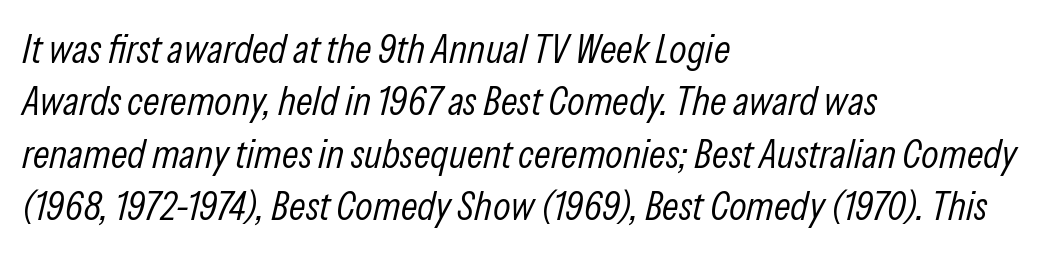
Q: Is the text bold? A: No.
Q: Is the text italic (slanted)? A: Yes, it leans right by about 13 degrees.
Q: Is the text underlined? A: No.
Q: How is the paragraph aligned? A: Left-aligned.
Q: Is the spacing between letters normal or unusually wide? A: Normal.
Q: Is the spacing between lines tight, normal or loose? A: Normal.
Q: Width (condensed, normal, or wide)? A: Condensed.
Q: Stroke contrast? A: Low.
Q: x-height? A: Medium.
Q: Monospaced? A: No.
